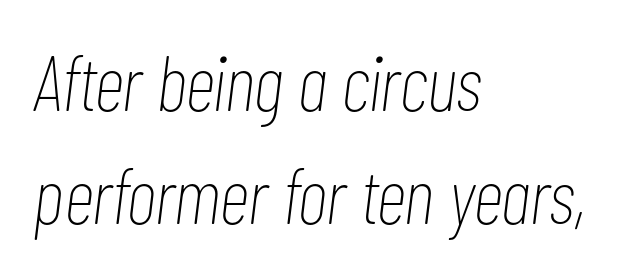
{"italic": "yes", "lean": "right", "slant_degrees": 7, "bold": "no", "weight": "thin", "width": "condensed", "stroke_contrast": "low", "x_height": "medium", "monospaced": "no", "underline": "no", "align": "left", "line_spacing": "normal", "line_spacing_ratio": 1.45, "letter_spacing": "normal", "letter_spacing_em": 0.0, "glyph_px": 78}
